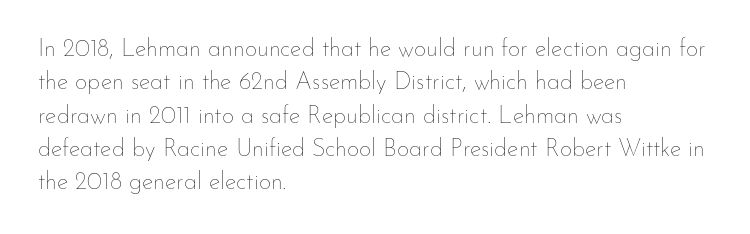
The letterforms sit at book weight or below. Posture: straight, roman, zero tilt. Tracking value appears to be zero — textbook default spacing. The passage shown stacks its lines at a standard gap. Is the block centered? No — it sits flush against the left margin. The foot of each line stays bare and open.
